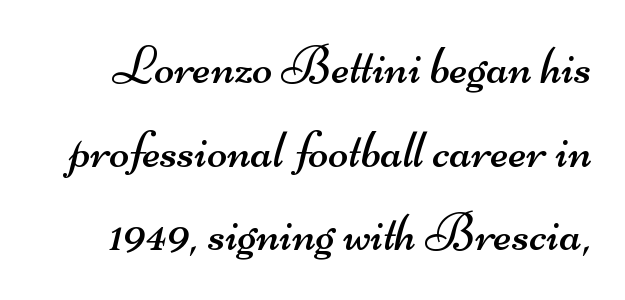
The image shows 53 px regular-weight, wide sans-serif type; set normal line spacing (1.58x), normal letter spacing, not underlined; medium stroke contrast and a small x-height.
